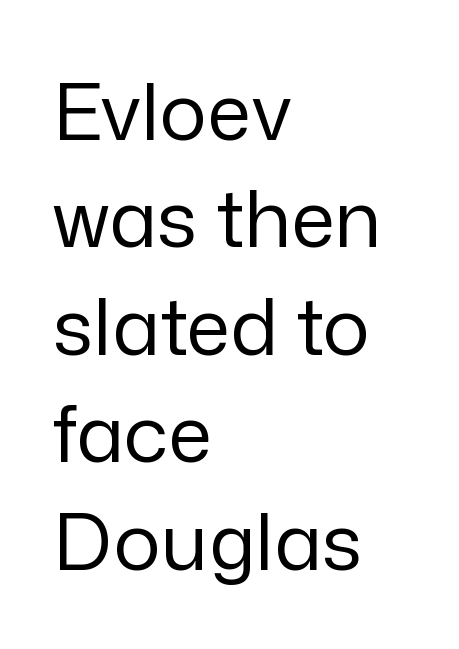
{"serif": "no", "italic": "no", "bold": "no", "weight": "regular", "width": "normal", "stroke_contrast": "low", "x_height": "medium", "monospaced": "no", "underline": "no", "align": "left", "line_spacing": "normal", "line_spacing_ratio": 1.36, "letter_spacing": "normal", "letter_spacing_em": 0.0, "glyph_px": 79}
